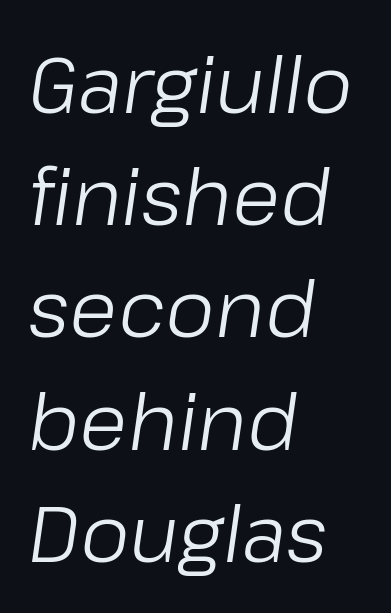
Designer's note — italics engaged. Line spacing here is normal. The baseline area is clear. Character widths vary here, with narrow letters taking less room than wide ones.
